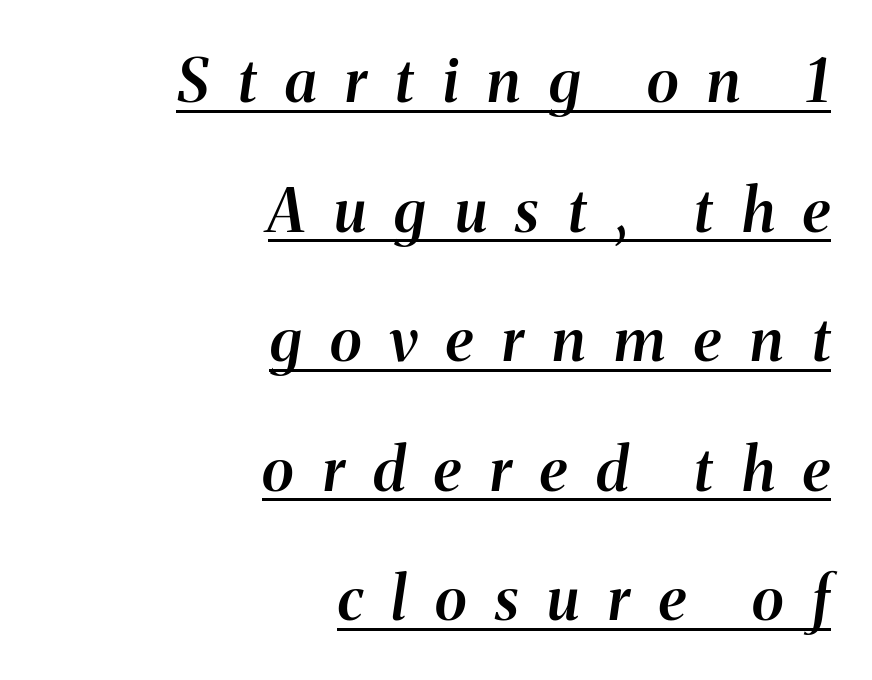
Each line ends at the same right margin while the left side varies. Is the type bold? Partly — it's a semibold, heavier than regular but not fully bold. Notice how a bar underscores the lettering throughout. Would a proofreader flag this as italicized? Yes. You could not count columns in this text — the font is proportionally spaced. A great deal of white space separates one row of letters from the next.
